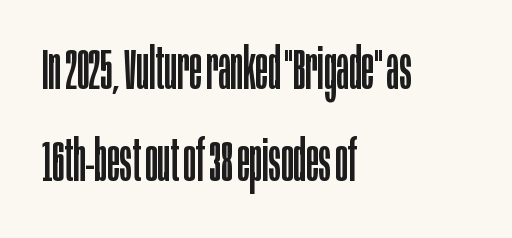
The image shows 58 px regular-weight, condensed sans-serif type, upright; set left-aligned, normal line spacing (1.59x), normal letter spacing, not underlined; low stroke contrast and a large x-height.
